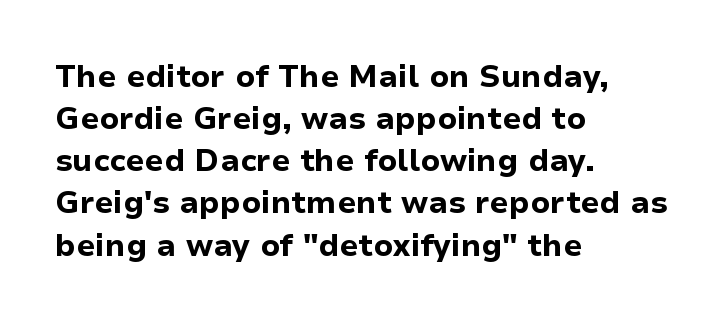
Q: Is the text bold? A: Yes.
Q: Is the text italic (slanted)? A: No, it is upright.
Q: Is the typeface a serif or a sans-serif typeface? A: Sans-serif.
Q: Is the text underlined? A: No.
Q: How is the paragraph aligned? A: Left-aligned.
Q: Is the spacing between letters normal or unusually wide? A: Normal.
Q: Is the spacing between lines tight, normal or loose? A: Normal.
Q: Width (condensed, normal, or wide)? A: Normal.
Q: Stroke contrast? A: Low.
Q: x-height? A: Medium.
Q: Monospaced? A: No.
